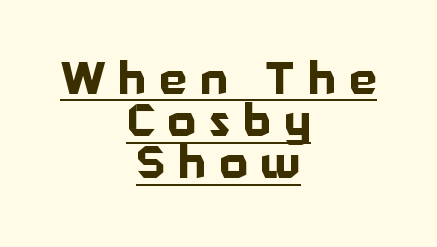
The image shows 44 px bold sans-serif type, upright; set centered, tight line spacing (0.96x), unusually wide letter spacing (+0.3 em), underlined; low stroke contrast and a medium x-height.
